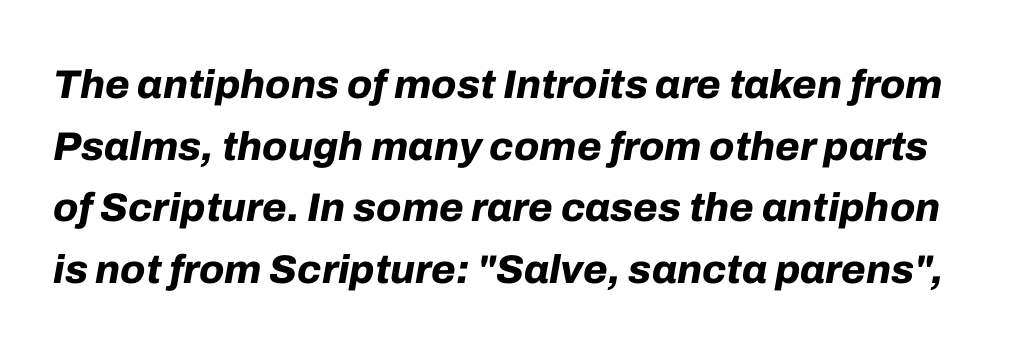
{"italic": "yes", "lean": "right", "slant_degrees": 10, "bold": "yes", "weight": "bold", "width": "normal", "stroke_contrast": "low", "x_height": "medium", "monospaced": "no", "underline": "no", "line_spacing": "normal", "line_spacing_ratio": 1.54, "letter_spacing": "normal", "letter_spacing_em": 0.0, "glyph_px": 40}
